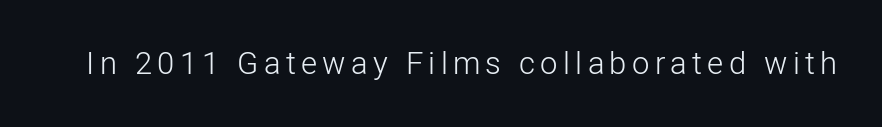
{"serif": "no", "italic": "no", "bold": "no", "weight": "light", "width": "normal", "stroke_contrast": "low", "x_height": "medium", "monospaced": "no", "underline": "no", "glyph_px": 31}
